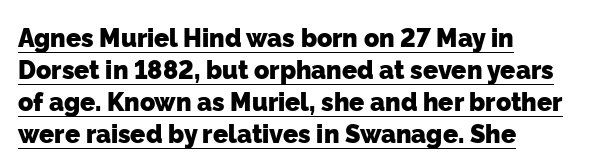
The letters sit at their default tracking, neither squeezed nor spread. Beneath each row of characters lies a ruled line. Its strokes are broad and dark, the hallmark of bold type. Caption: multi-line text, flush left, ragged right.
